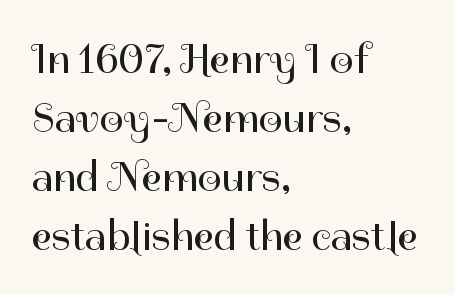
{"serif": "no", "italic": "no", "bold": "no", "weight": "regular", "width": "normal", "stroke_contrast": "high", "x_height": "medium", "monospaced": "no", "underline": "no", "align": "left", "line_spacing": "normal", "line_spacing_ratio": 1.37, "letter_spacing": "normal", "letter_spacing_em": 0.0, "glyph_px": 43}
